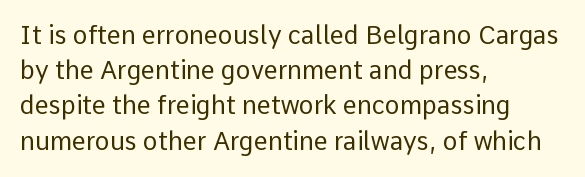
Q: Is the text bold? A: No.
Q: Is the text italic (slanted)? A: No, it is upright.
Q: Is the text underlined? A: No.
Q: How is the paragraph aligned? A: Left-aligned.
Q: Is the spacing between letters normal or unusually wide? A: Normal.
Q: Is the spacing between lines tight, normal or loose? A: Normal.
